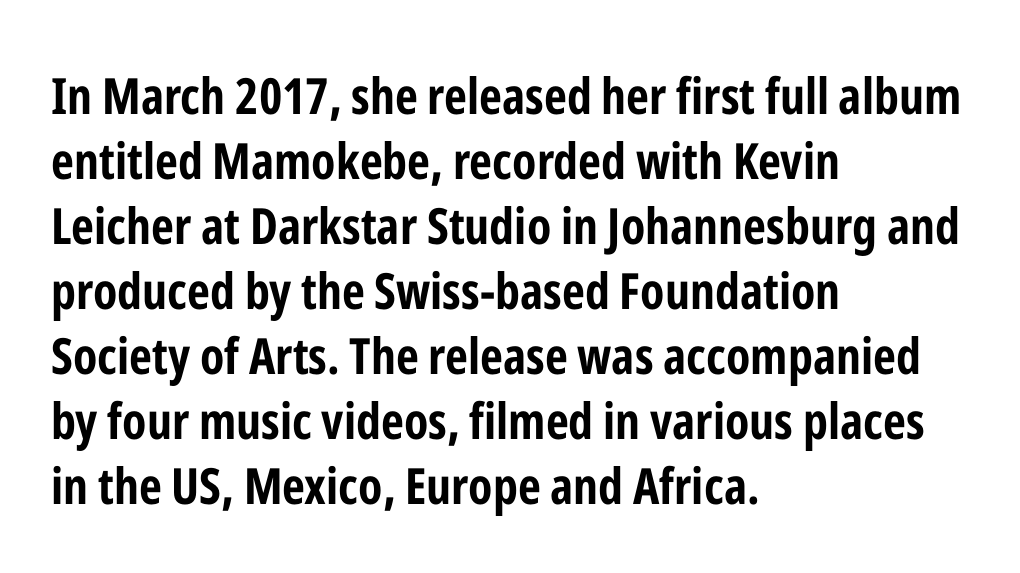
{"serif": "no", "italic": "no", "bold": "yes", "weight": "bold", "width": "condensed", "stroke_contrast": "low", "x_height": "medium", "monospaced": "no", "underline": "no", "align": "left", "line_spacing": "normal", "line_spacing_ratio": 1.3, "letter_spacing": "normal", "letter_spacing_em": 0.0, "glyph_px": 50}
